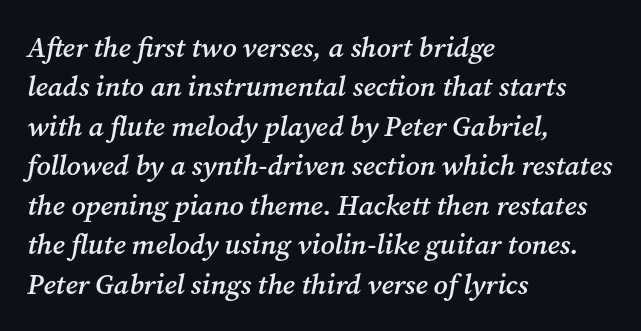
The image shows 28 px semibold serif type, italic (leaning right); set left-aligned, normal line spacing (1.41x), normal letter spacing, not underlined; medium stroke contrast and a medium x-height.
